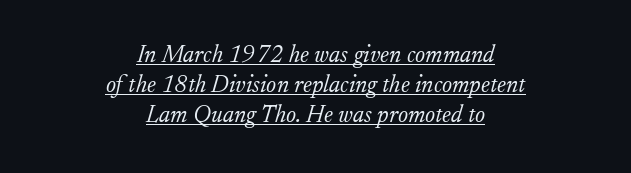
The image shows 24 px text type, italic (leaning right); set centered, line spacing 1.24x, normal letter spacing, underlined.
